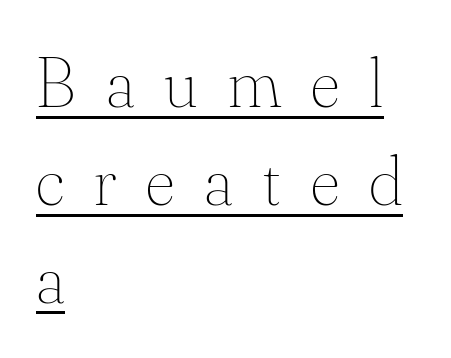
Q: Is the text bold? A: No.
Q: Is the text italic (slanted)? A: No, it is upright.
Q: Is the text underlined? A: Yes.
Q: How is the paragraph aligned? A: Left-aligned.
Q: Is the spacing between letters normal or unusually wide? A: Unusually wide.
Q: Is the spacing between lines tight, normal or loose? A: Normal.
Q: Width (condensed, normal, or wide)? A: Normal.
Q: Stroke contrast? A: Medium.
Q: x-height? A: Small.
Q: Monospaced? A: No.
